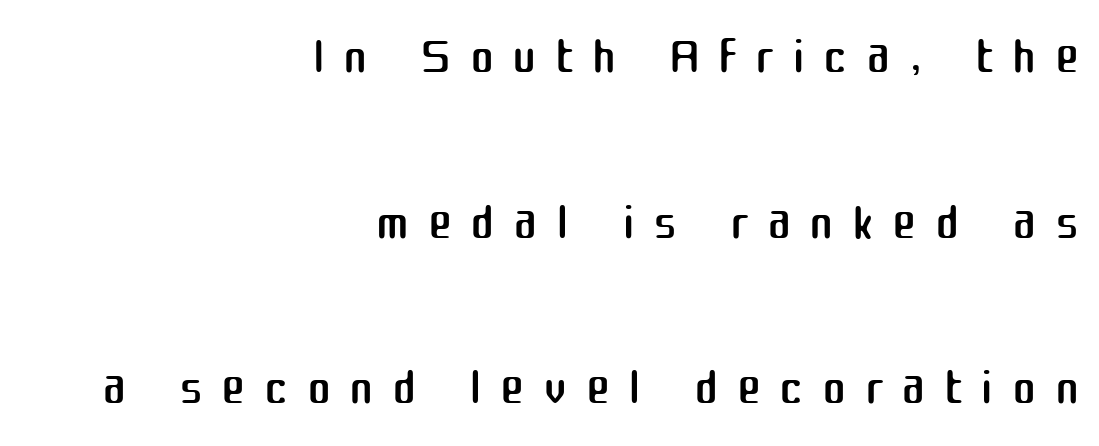
Q: Is the text bold? A: No.
Q: Is the text italic (slanted)? A: No, it is upright.
Q: Is the typeface a serif or a sans-serif typeface? A: Sans-serif.
Q: Is the text underlined? A: No.
Q: How is the paragraph aligned? A: Right-aligned.
Q: Is the spacing between letters normal or unusually wide? A: Unusually wide.
Q: Is the spacing between lines tight, normal or loose? A: Loose.
Q: Width (condensed, normal, or wide)? A: Normal.
Q: Stroke contrast? A: Medium.
Q: x-height? A: Medium.
Q: Monospaced? A: No.
